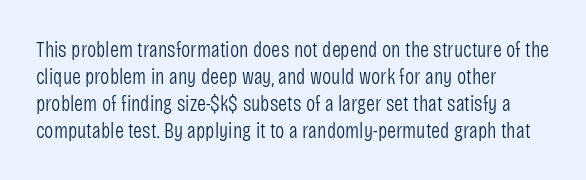
Q: Is the text bold? A: No.
Q: Is the text italic (slanted)? A: No, it is upright.
Q: Is the text underlined? A: No.
Q: How is the paragraph aligned? A: Left-aligned.
Q: Is the spacing between letters normal or unusually wide? A: Normal.
